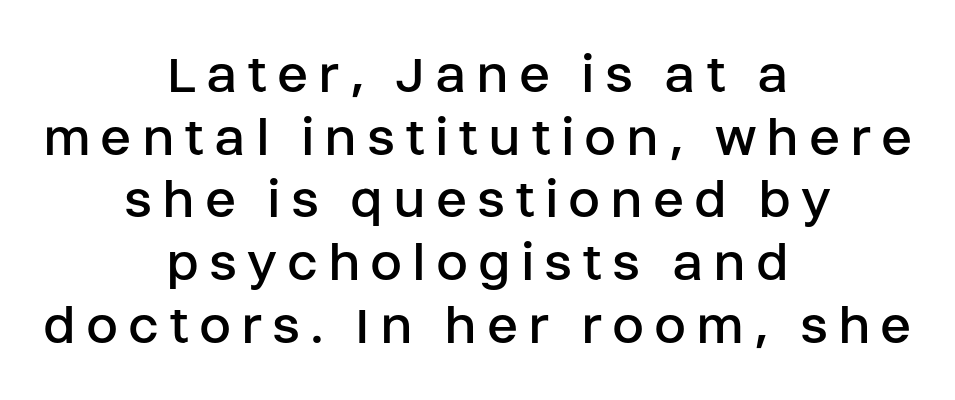
Q: Is the text bold? A: No.
Q: Is the text italic (slanted)? A: No, it is upright.
Q: Is the typeface a serif or a sans-serif typeface? A: Sans-serif.
Q: Is the text underlined? A: No.
Q: How is the paragraph aligned? A: Centered.
Q: Is the spacing between lines tight, normal or loose? A: Tight.
Q: Width (condensed, normal, or wide)? A: Normal.
Q: Stroke contrast? A: Low.
Q: x-height? A: Large.
Q: Monospaced? A: No.
